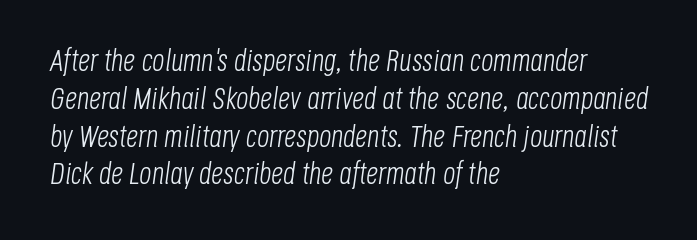
The gap between lines stays unmarked. Is this a fixed-width face? No — the glyphs have proportional, varying widths. This reads as an unemphasized weight, regular at the heaviest. The text carries the slant typical of an italic or oblique font. The rendering uses a moderate line-height, typical for paragraphs.
